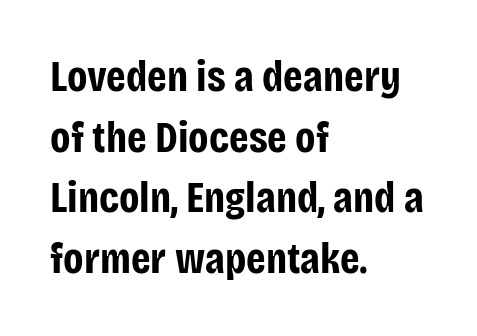
Characters follow at the spacing the type designer built in. Regarding leading, the lines here are spaced in the standard way. The rendering uses natural spacing where letterforms have individual widths. Does the copy run flush right? No — it runs flush left. Regarding serifs, this sample does without them. Ordinary non-slanted type is in use.
